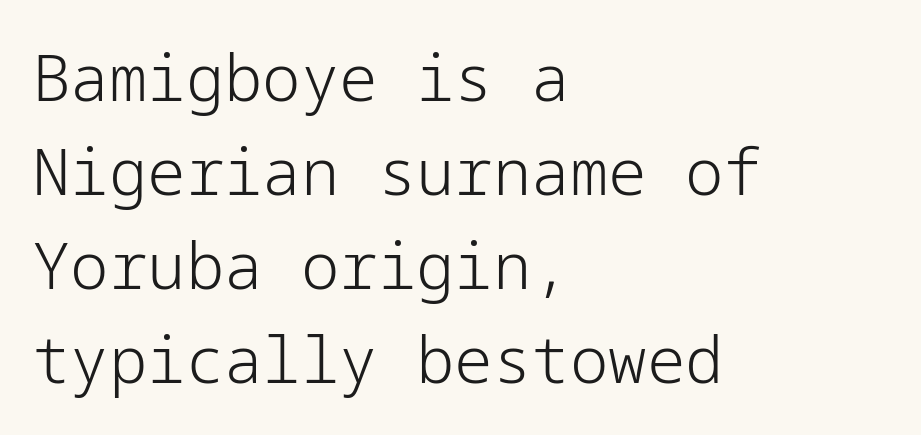
In terms of posture, this sample is upright. Each letter's strokes conclude bluntly, with no projecting serifs. This rendering uses left alignment, leaving the right contour irregular. In terms of letterspacing, this is plain default setting. The cut favours lightness, reaching ordinary text weight at its darkest.
